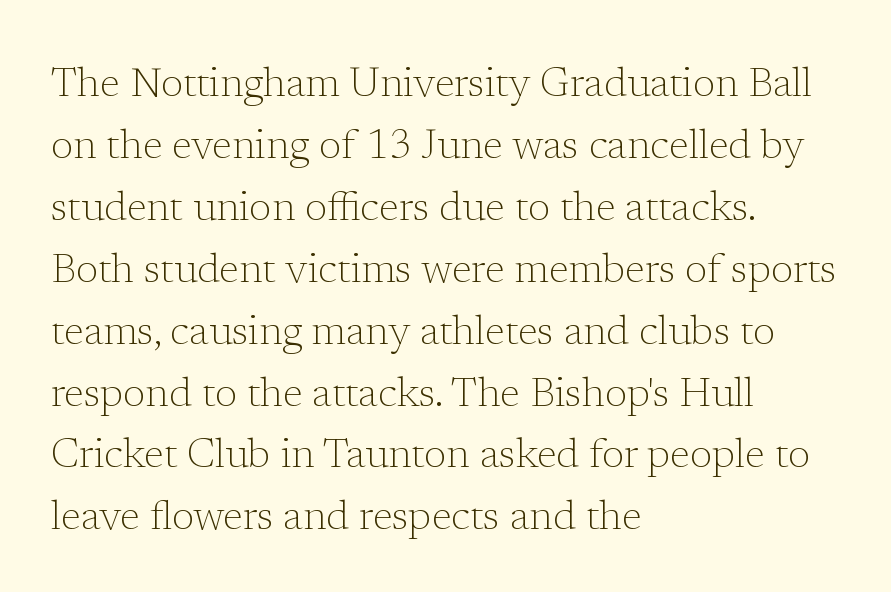
The letters advance in unequal steps, a hallmark of proportional type. A serif font was chosen for this passage. Visually the block forms a straight wall on the left and a jagged coastline on the right. Students, observe: this is what conventionally led text looks like.
